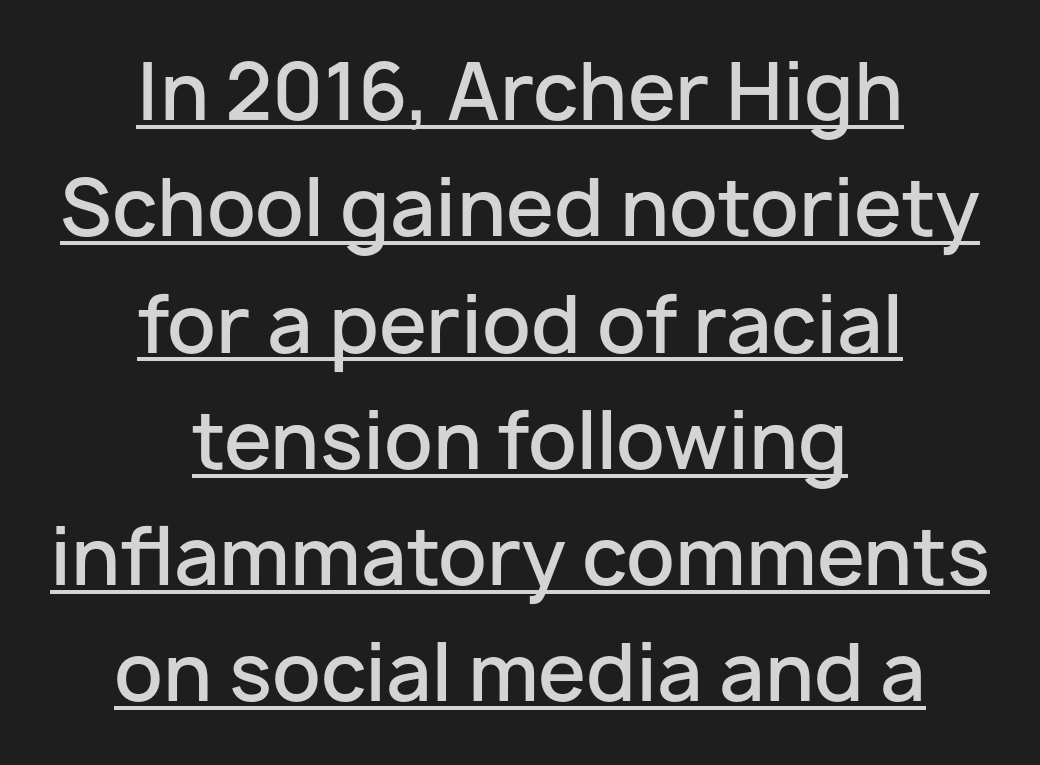
The image shows 77 px semibold sans-serif type, upright; set centered, normal line spacing (1.51x), normal letter spacing, underlined; low stroke contrast and a medium x-height.
